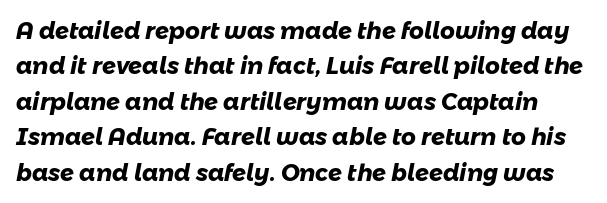
{"bold": "yes", "underline": "no", "line_spacing": "normal", "line_spacing_ratio": 1.54, "letter_spacing": "normal", "letter_spacing_em": 0.0, "glyph_px": 23}
